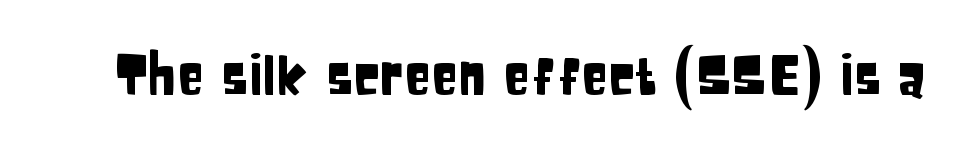
{"serif": "no", "italic": "no", "width": "condensed", "stroke_contrast": "low", "x_height": "large", "monospaced": "no", "underline": "no", "letter_spacing": "normal", "letter_spacing_em": 0.0, "glyph_px": 55}
